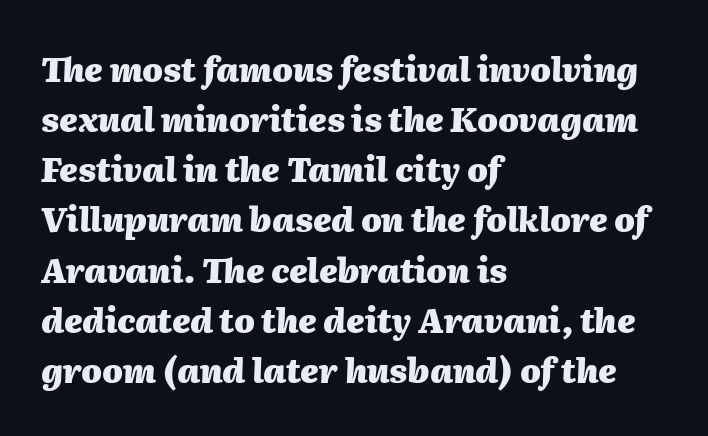
Q: Is the text bold? A: Yes.
Q: Is the text italic (slanted)? A: Yes, it leans right by about 2 degrees.
Q: Is the text underlined? A: No.
Q: How is the paragraph aligned? A: Left-aligned.
Q: Is the spacing between letters normal or unusually wide? A: Normal.
Q: Is the spacing between lines tight, normal or loose? A: Normal.
Q: Width (condensed, normal, or wide)? A: Normal.
Q: Stroke contrast? A: Medium.
Q: x-height? A: Medium.
Q: Monospaced? A: No.
